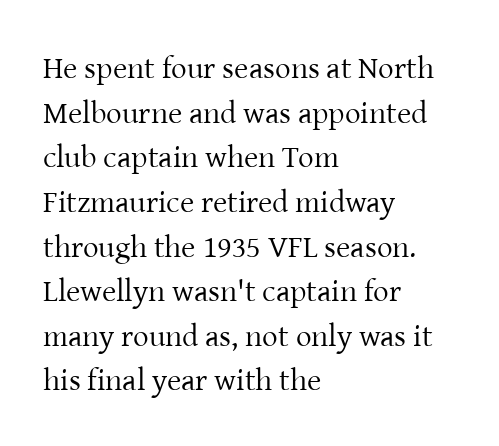
The image shows 31 px regular-weight serif type, upright; set left-aligned, normal line spacing (1.44x), normal letter spacing, not underlined; low stroke contrast and a medium x-height.
